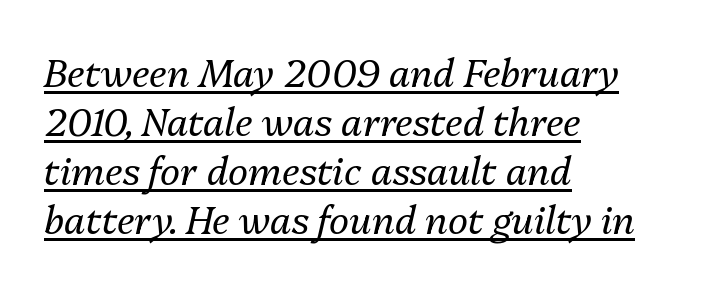
Every word sits above its own underline. If you measured baseline to baseline, you'd find a middling distance. Caption: standard tracking, unaltered. Stems and bowls with no extra thickness — not bold.
